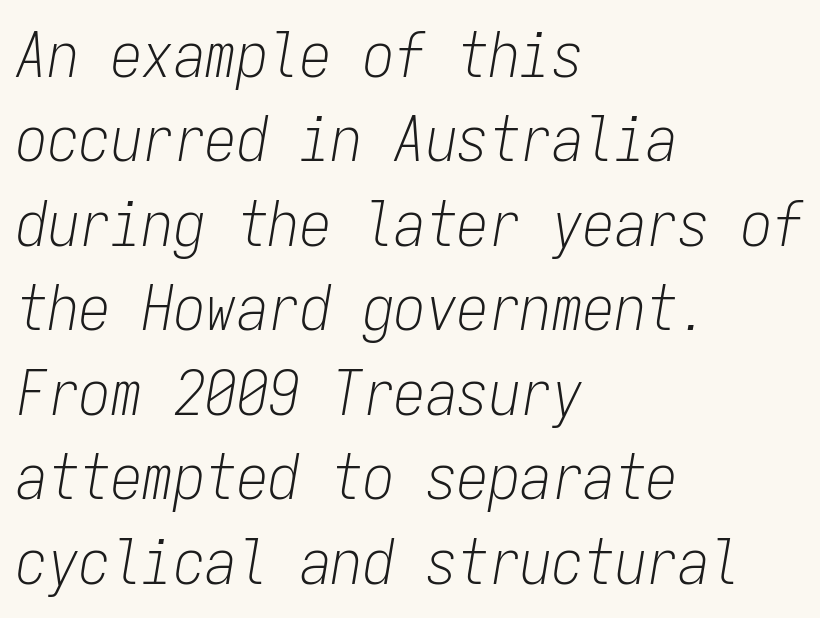
Q: Is the text bold? A: No.
Q: Is the text italic (slanted)? A: Yes, it leans right by about 9 degrees.
Q: Is the text underlined? A: No.
Q: How is the paragraph aligned? A: Left-aligned.
Q: Is the spacing between letters normal or unusually wide? A: Normal.
Q: Is the spacing between lines tight, normal or loose? A: Normal.
Q: Width (condensed, normal, or wide)? A: Condensed.
Q: Stroke contrast? A: Low.
Q: x-height? A: Medium.
Q: Monospaced? A: Yes.
